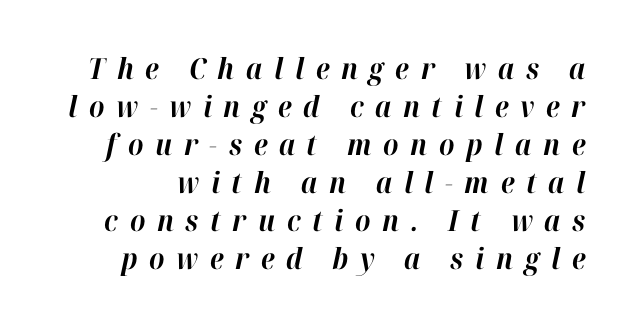
The image shows 29 px bold type, italic (leaning right); set normal line spacing (1.31x), unusually wide letter spacing (+0.4 em), not underlined; high stroke contrast and a medium x-height.
